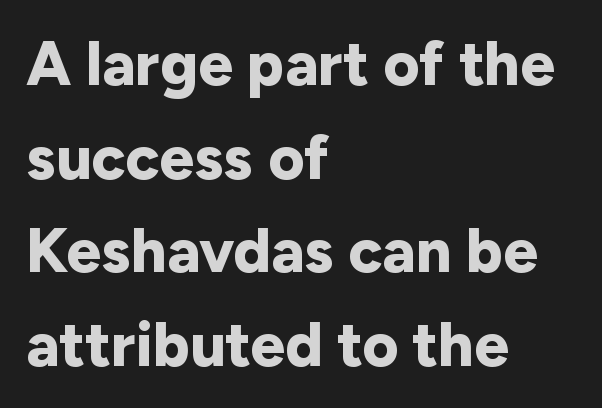
{"serif": "no", "italic": "no", "bold": "yes", "weight": "bold", "width": "normal", "stroke_contrast": "low", "x_height": "medium", "monospaced": "no", "underline": "no", "align": "left", "line_spacing": "normal", "line_spacing_ratio": 1.51, "letter_spacing": "normal", "letter_spacing_em": 0.0, "glyph_px": 62}
